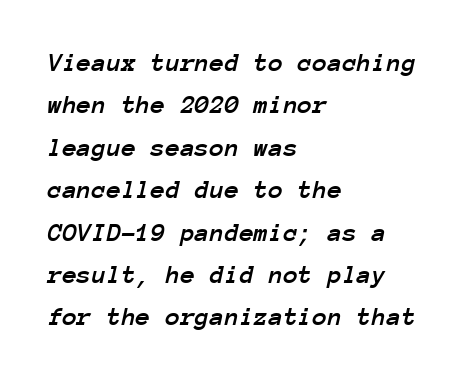
A classic flush-left, rag-right setting is used for this passage. Short note: letters normally spaced. In terms of leading, this rendering sits right in the middle. Descender tails drop into unmarked territory. Looking at the ascenders, they clearly lean.
